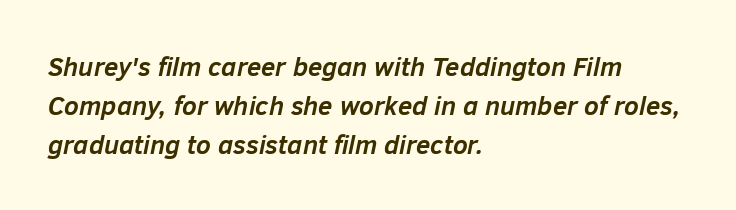
A typesetter would call this zero additional tracking. Heavy-handed strokes throughout: this text is bold. If you measured baseline to baseline, you'd find a middling distance. The lettering tilts uniformly, giving the passage an italic look. The space directly below the letters is spotless.
